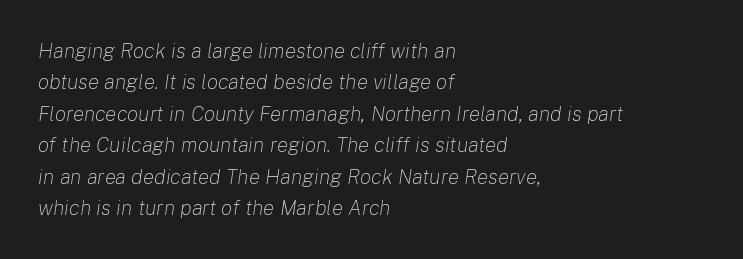
{"italic": "yes", "lean": "right", "slant_degrees": 8, "bold": "no", "underline": "no", "align": "left", "line_spacing": "normal", "line_spacing_ratio": 1.5, "letter_spacing": "normal", "letter_spacing_em": 0.0, "glyph_px": 21}
